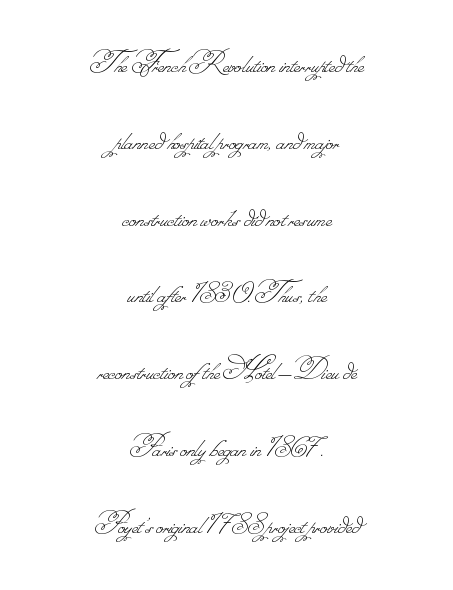
{"bold": "no", "weight": "thin", "width": "normal", "stroke_contrast": "low", "monospaced": "no", "underline": "no", "align": "center", "line_spacing": "loose", "line_spacing_ratio": 2.4, "letter_spacing": "normal", "letter_spacing_em": 0.0, "glyph_px": 32}
